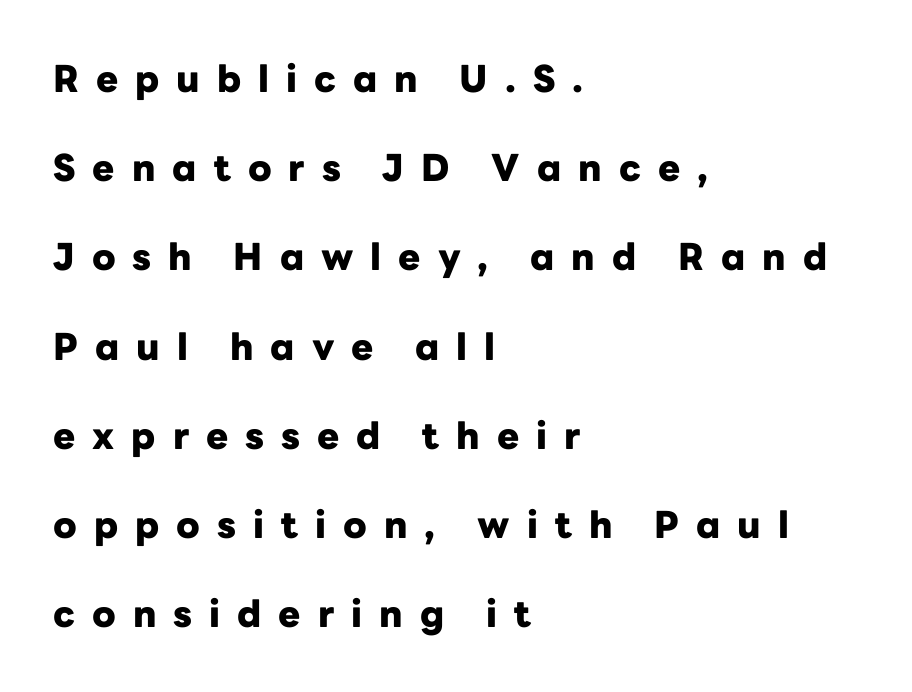
Q: Is the text bold? A: Yes.
Q: Is the text italic (slanted)? A: No, it is upright.
Q: Is the typeface a serif or a sans-serif typeface? A: Sans-serif.
Q: Is the text underlined? A: No.
Q: How is the paragraph aligned? A: Left-aligned.
Q: Is the spacing between letters normal or unusually wide? A: Unusually wide.
Q: Is the spacing between lines tight, normal or loose? A: Loose.
Q: Width (condensed, normal, or wide)? A: Normal.
Q: Stroke contrast? A: Low.
Q: x-height? A: Medium.
Q: Monospaced? A: No.
